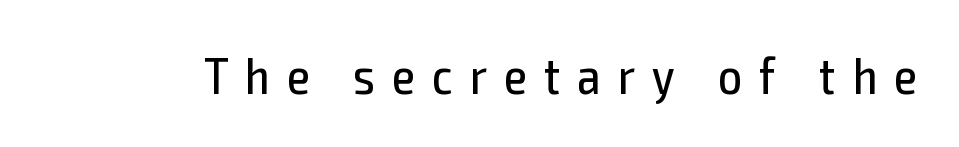
Q: Is the text bold? A: No.
Q: Is the text italic (slanted)? A: No, it is upright.
Q: Is the typeface a serif or a sans-serif typeface? A: Sans-serif.
Q: Is the text underlined? A: No.
Q: Is the spacing between letters normal or unusually wide? A: Unusually wide.
Q: Width (condensed, normal, or wide)? A: Condensed.
Q: x-height? A: Medium.
Q: Monospaced? A: No.
